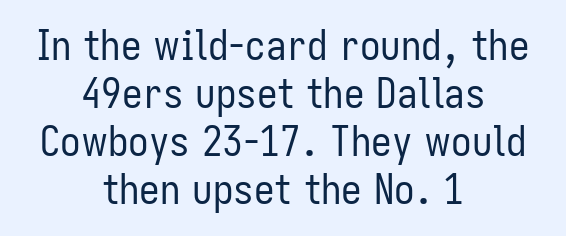
{"serif": "no", "italic": "no", "bold": "no", "weight": "regular", "width": "condensed", "stroke_contrast": "low", "x_height": "medium", "monospaced": "no", "underline": "no", "align": "center", "line_spacing_ratio": 1.17, "letter_spacing": "normal", "letter_spacing_em": 0.0, "glyph_px": 41}
